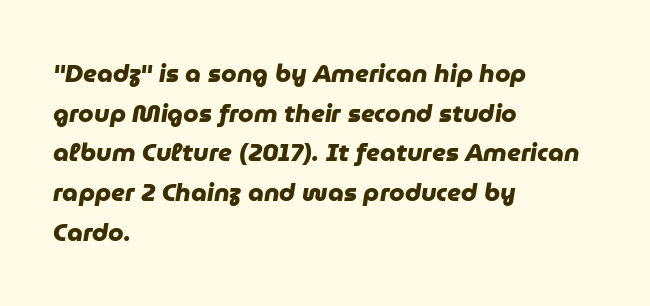
{"bold": "yes", "underline": "no", "align": "left", "line_spacing": "normal", "line_spacing_ratio": 1.59, "letter_spacing": "normal", "letter_spacing_em": 0.0, "glyph_px": 25}
